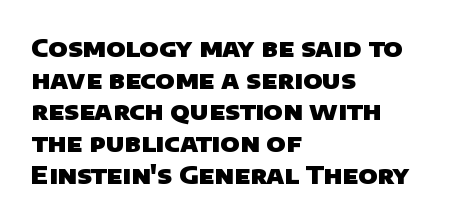
Q: Is the text bold? A: Yes.
Q: Is the text underlined? A: No.
Q: How is the paragraph aligned? A: Left-aligned.
Q: Is the spacing between letters normal or unusually wide? A: Normal.
Q: Is the spacing between lines tight, normal or loose? A: Normal.
